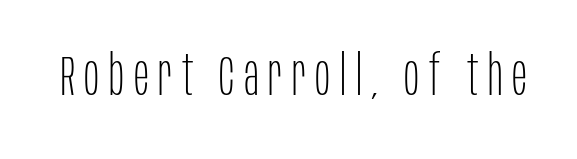
Vertical stems look standard width or narrower in stroke. No word sits above an underline. Each letter's strokes conclude bluntly, with no projecting serifs. You could not count columns in this text — the font is proportionally spaced.
